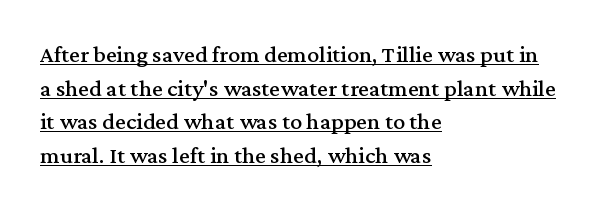
The image shows 24 px text type, upright; set left-aligned, normal line spacing (1.4x), normal letter spacing, underlined.
